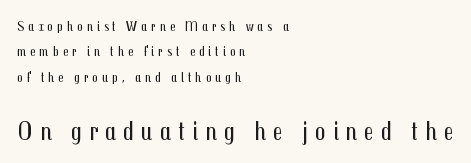
Q: Is the text bold? A: No.
Q: Is the text italic (slanted)? A: No, it is upright.
Q: Is the text underlined? A: No.
Q: How is the paragraph aligned? A: Left-aligned.
Q: Is the spacing between letters normal or unusually wide? A: Unusually wide.
Q: Which block of text is set in a larger size, the first (top) or the second (bottom)? A: The second (bottom) one.
